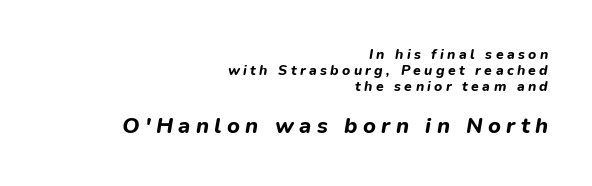
{"italic": "yes", "lean": "right", "slant_degrees": 9, "bold": "yes", "underline": "no", "align": "right", "line_spacing_ratio": 1.16, "letter_spacing": "wide", "letter_spacing_em": 0.24, "larger_block": "second", "size_ratio": 1.57, "glyph_px": 22}
